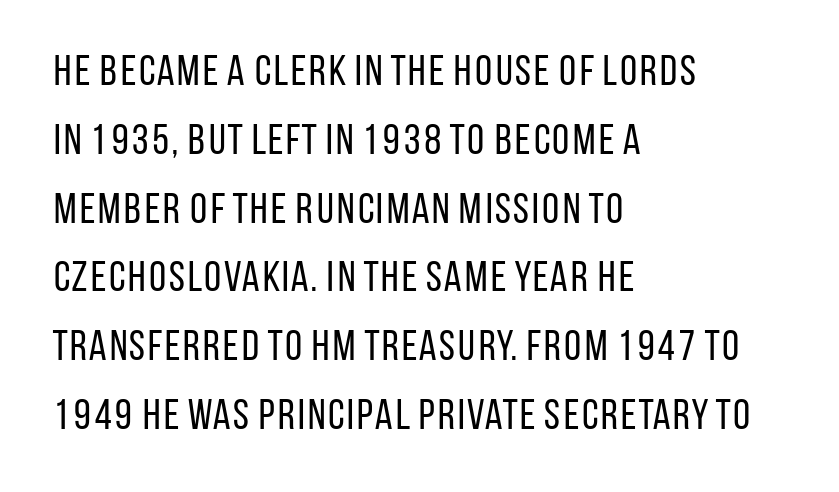
Do the letters lean? They stand straight. Interline gaps are of average width in this sample. Look at the bottom of the vertical strokes: they stop flat, with no serifs. A bare baseline throughout the passage. The tracking reads as untouched default to a designer's eye. Vertical stems look standard width or narrower in stroke.
